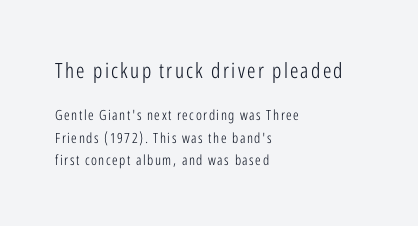
{"italic": "no", "bold": "no", "underline": "no", "align": "left", "line_spacing": "normal", "line_spacing_ratio": 1.6, "larger_block": "first", "size_ratio": 1.5, "glyph_px": 21}
